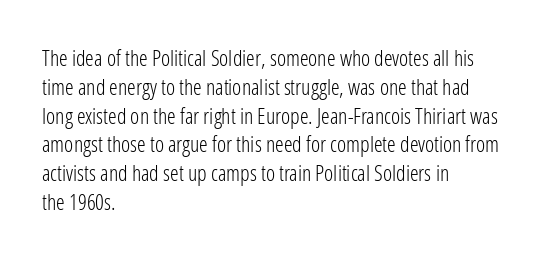
Q: Is the text bold? A: No.
Q: Is the text italic (slanted)? A: No, it is upright.
Q: Is the text underlined? A: No.
Q: How is the paragraph aligned? A: Left-aligned.
Q: Is the spacing between letters normal or unusually wide? A: Normal.
Q: Is the spacing between lines tight, normal or loose? A: Normal.
